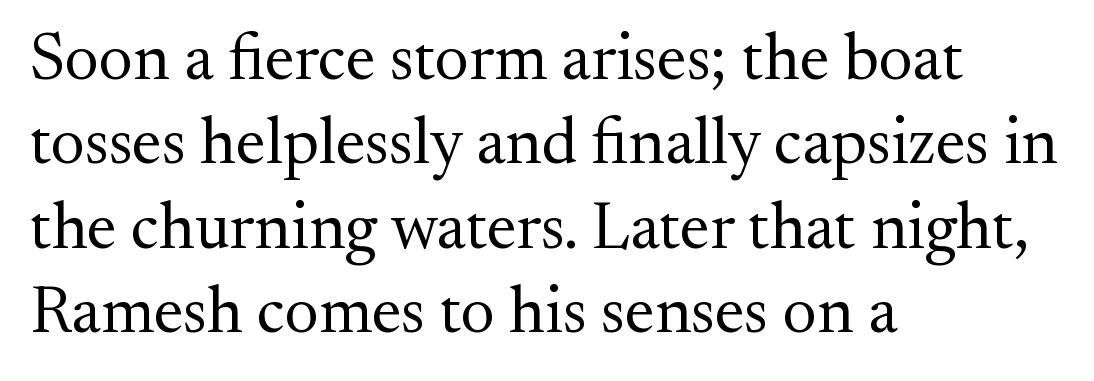
{"serif": "yes", "italic": "no", "bold": "no", "weight": "regular", "width": "normal", "stroke_contrast": "medium", "x_height": "small", "monospaced": "no", "underline": "no", "align": "left", "line_spacing": "normal", "line_spacing_ratio": 1.28, "letter_spacing": "normal", "letter_spacing_em": 0.0, "glyph_px": 66}
